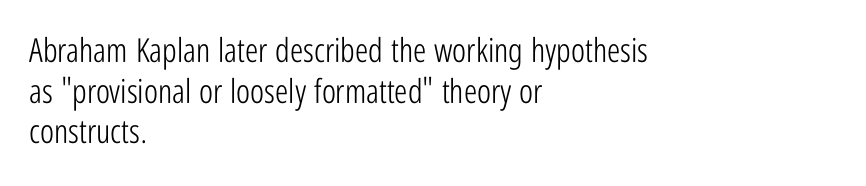
Unmarked baselines from the first word to the last. Every row of glyphs begins at an identical x-position on the left. Honestly, the letter spacing is just normal — you wouldn't notice it. Weight: in the light-to-regular range. Every stem runs plumb, perpendicular to the baseline.
